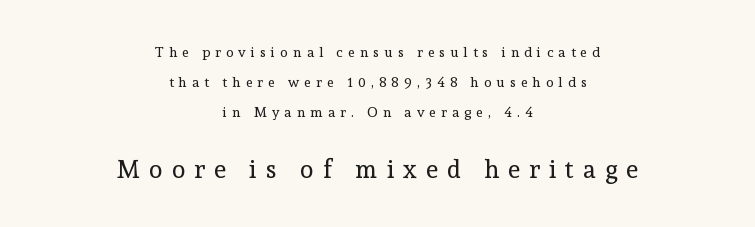
Just letters on the line, the space beneath them empty. In terms of posture, this sample is upright. A great deal of white space separates one row of letters from the next. The rag falls on both sides of this text block equally.
